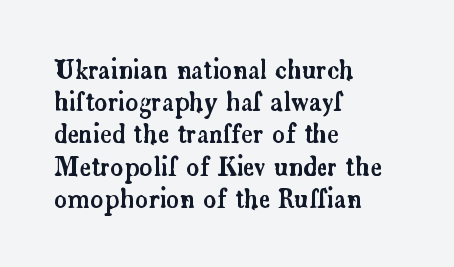
Q: Is the text italic (slanted)? A: No, it is upright.
Q: Is the text underlined? A: No.
Q: How is the paragraph aligned? A: Left-aligned.
Q: Is the spacing between letters normal or unusually wide? A: Normal.
Q: Is the spacing between lines tight, normal or loose? A: Normal.
